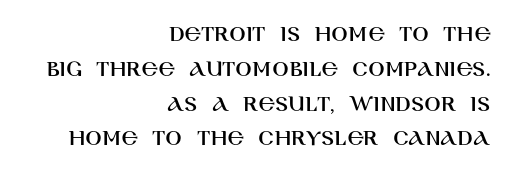
{"italic": "no", "underline": "no", "align": "right", "line_spacing": "normal", "line_spacing_ratio": 1.45, "letter_spacing": "normal", "letter_spacing_em": 0.0, "glyph_px": 24}
